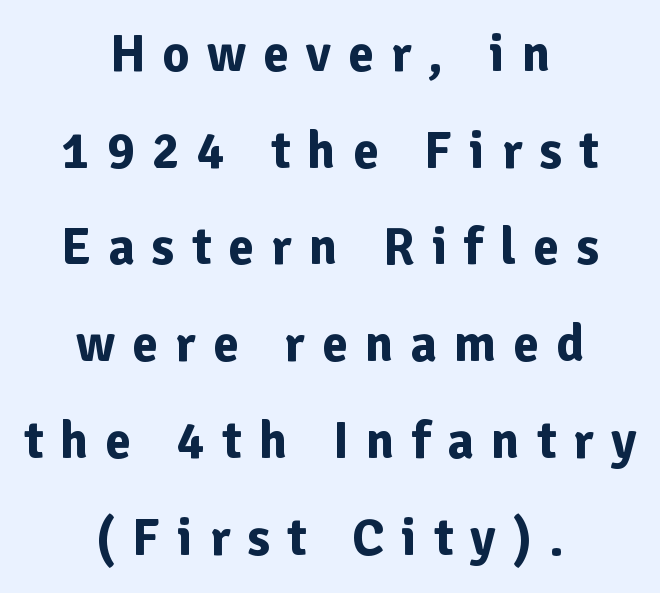
{"serif": "no", "italic": "no", "bold": "yes", "weight": "bold", "width": "normal", "stroke_contrast": "low", "x_height": "medium", "monospaced": "no", "underline": "no", "align": "center", "line_spacing_ratio": 1.86, "letter_spacing": "wide", "letter_spacing_em": 0.33, "glyph_px": 52}
